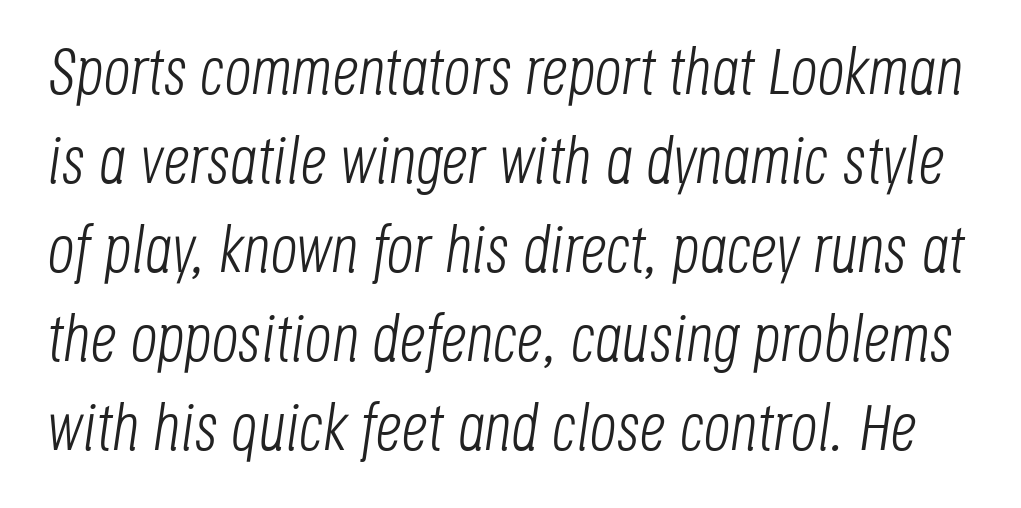
The image shows 66 px light, condensed type, italic (leaning right); set normal line spacing (1.35x), normal letter spacing, not underlined; low stroke contrast and a large x-height.
